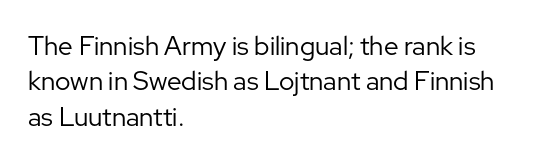
Q: Is the text bold? A: No.
Q: Is the text italic (slanted)? A: No, it is upright.
Q: Is the text underlined? A: No.
Q: How is the paragraph aligned? A: Left-aligned.
Q: Is the spacing between letters normal or unusually wide? A: Normal.
Q: Is the spacing between lines tight, normal or loose? A: Normal.
